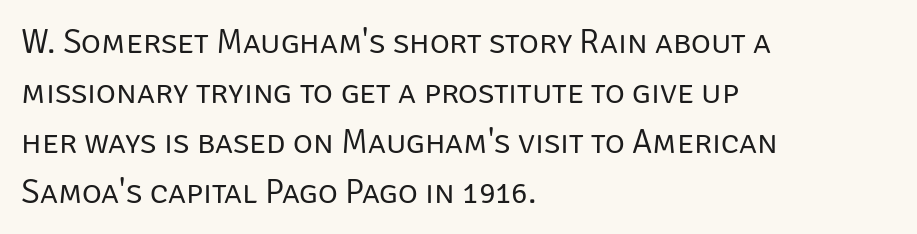
{"serif": "no", "italic": "no", "bold": "no", "weight": "regular", "width": "normal", "stroke_contrast": "low", "x_height": "large", "monospaced": "no", "underline": "no", "align": "left", "line_spacing": "normal", "line_spacing_ratio": 1.47, "letter_spacing": "normal", "letter_spacing_em": 0.0, "glyph_px": 34}
